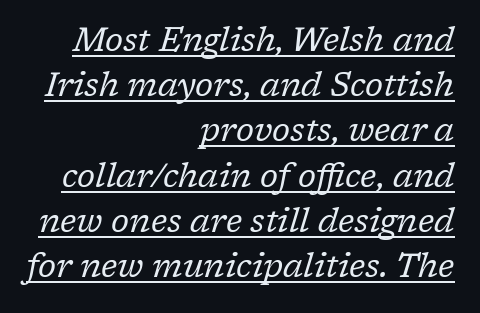
Q: Is the text bold? A: No.
Q: Is the text italic (slanted)? A: Yes, it leans right by about 17 degrees.
Q: Is the typeface a serif or a sans-serif typeface? A: Serif.
Q: Is the text underlined? A: Yes.
Q: How is the paragraph aligned? A: Right-aligned.
Q: Is the spacing between letters normal or unusually wide? A: Normal.
Q: Is the spacing between lines tight, normal or loose? A: Normal.
Q: Width (condensed, normal, or wide)? A: Normal.
Q: Stroke contrast? A: Low.
Q: x-height? A: Medium.
Q: Monospaced? A: No.
